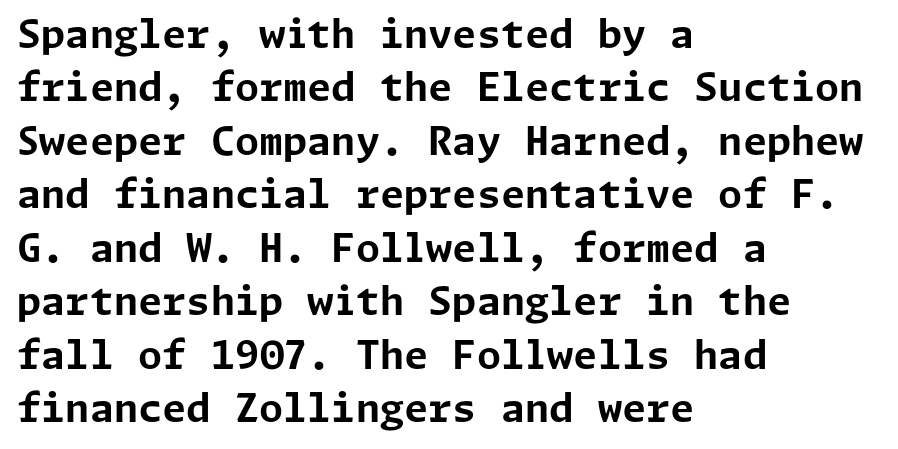
{"serif": "no", "italic": "no", "bold": "yes", "weight": "bold", "width": "normal", "stroke_contrast": "low", "x_height": "medium", "underline": "no", "align": "left", "line_spacing": "normal", "line_spacing_ratio": 1.37, "letter_spacing": "normal", "letter_spacing_em": 0.0, "glyph_px": 39}
